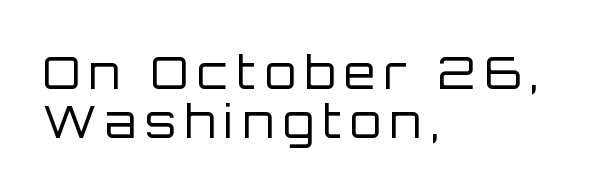
{"serif": "no", "italic": "no", "bold": "no", "weight": "regular", "width": "normal", "stroke_contrast": "low", "x_height": "large", "monospaced": "no", "underline": "no", "align": "left", "line_spacing": "tight", "line_spacing_ratio": 1.1, "letter_spacing": "wide", "letter_spacing_em": 0.2, "glyph_px": 45}
